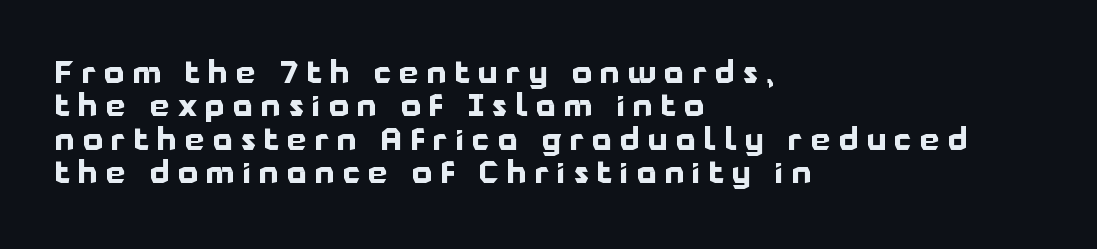
{"serif": "no", "italic": "no", "bold": "yes", "weight": "bold", "width": "normal", "stroke_contrast": "low", "x_height": "medium", "monospaced": "no", "underline": "no", "align": "left", "line_spacing": "tight", "line_spacing_ratio": 1.08, "letter_spacing": "wide", "letter_spacing_em": 0.27, "glyph_px": 31}
